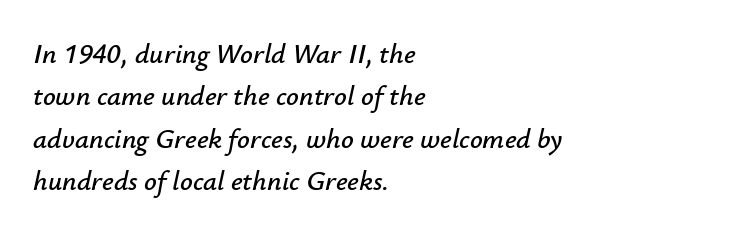
{"italic": "yes", "lean": "right", "slant_degrees": 12, "width": "normal", "stroke_contrast": "low", "x_height": "small", "monospaced": "no", "underline": "no", "align": "left", "line_spacing": "normal", "line_spacing_ratio": 1.51, "letter_spacing": "normal", "letter_spacing_em": 0.0, "glyph_px": 28}
